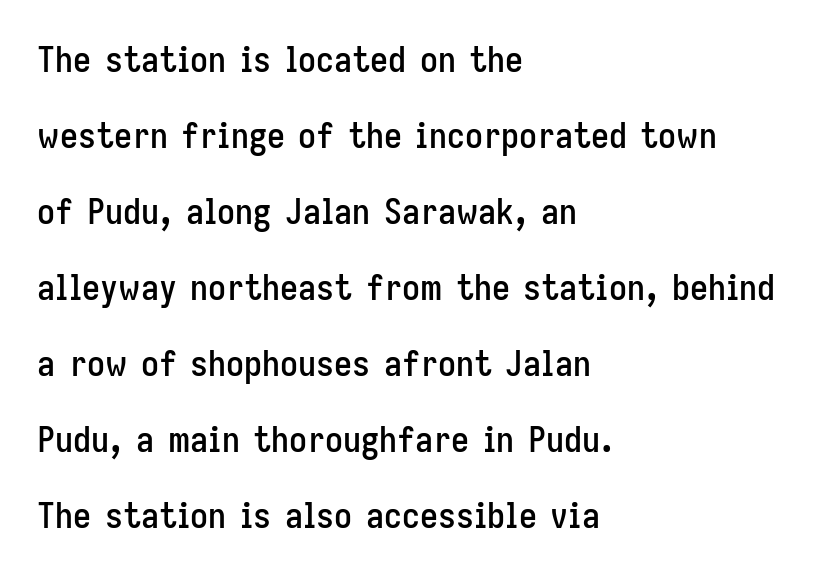
Honestly, there is no underline to notice here at all. If you measured baseline to baseline, you'd find a long distance. Compared with a centered layout, this one pins lines to the left instead. Does the type have serifs? No, each stem ends abruptly.
